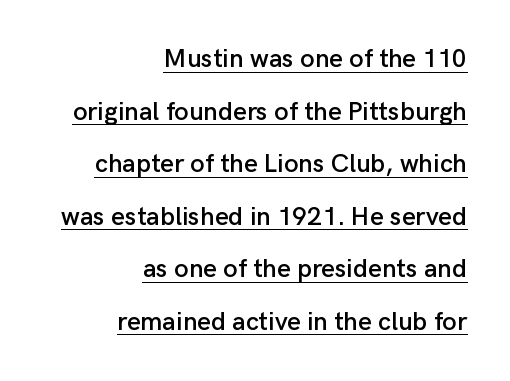
The image shows 26 px text type, upright; set right-aligned, loose line spacing (2.02x), normal letter spacing, underlined.
